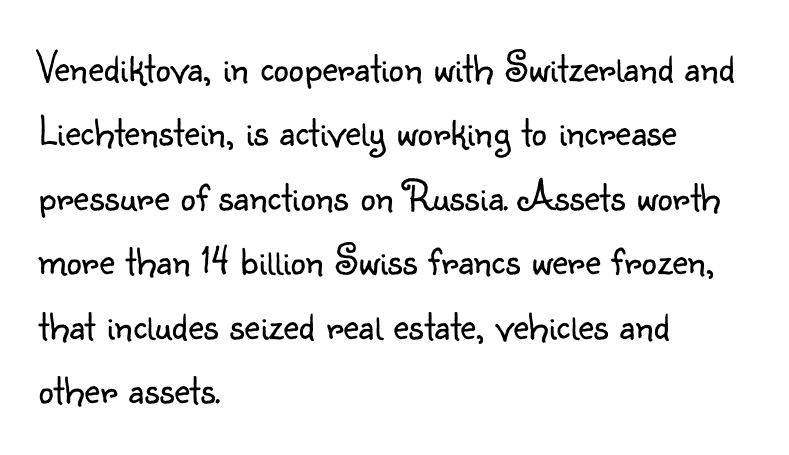
The image shows 43 px light sans-serif type, upright; set left-aligned, normal line spacing (1.5x), normal letter spacing, not underlined; low stroke contrast and a small x-height.
